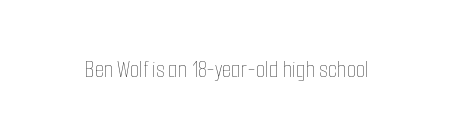
Only glyphs here, with clear space below each row. Notice how the stems are strictly vertical — no italics here. Between one letter and the next there's only the usual sliver of space. Is this a heavy cut? Hardly; it is regular or lighter.
